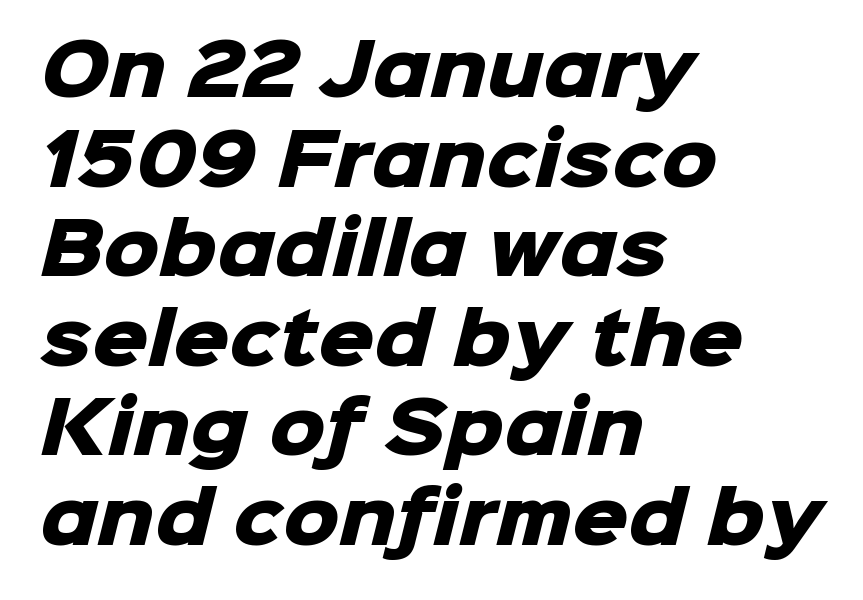
Q: Is the text bold? A: Yes.
Q: Is the typeface a serif or a sans-serif typeface? A: Sans-serif.
Q: Is the text underlined? A: No.
Q: How is the paragraph aligned? A: Left-aligned.
Q: Is the spacing between letters normal or unusually wide? A: Normal.
Q: Is the spacing between lines tight, normal or loose? A: Normal.
Q: Width (condensed, normal, or wide)? A: Normal.
Q: Stroke contrast? A: Low.
Q: x-height? A: Medium.
Q: Monospaced? A: No.
